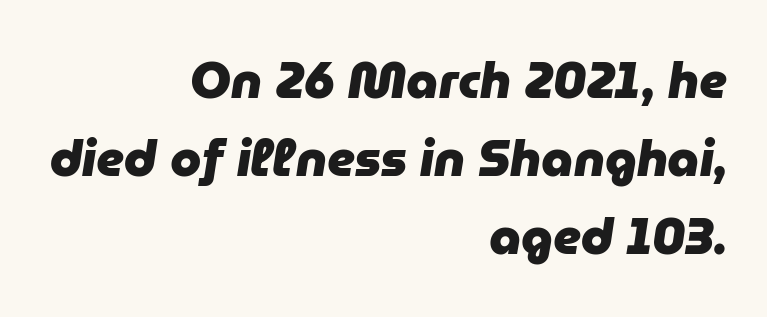
{"italic": "yes", "lean": "right", "slant_degrees": 9, "bold": "yes", "weight": "heavy", "width": "normal", "stroke_contrast": "low", "x_height": "medium", "monospaced": "no", "underline": "no", "align": "right", "line_spacing": "normal", "line_spacing_ratio": 1.56, "letter_spacing": "normal", "letter_spacing_em": 0.0, "glyph_px": 50}
